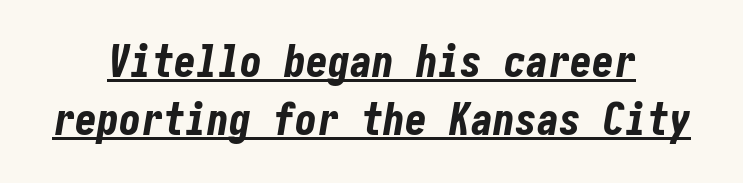
Q: Is the text bold? A: Yes.
Q: Is the text italic (slanted)? A: Yes, it leans right by about 10 degrees.
Q: Is the text underlined? A: Yes.
Q: How is the paragraph aligned? A: Centered.
Q: Is the spacing between letters normal or unusually wide? A: Normal.
Q: Is the spacing between lines tight, normal or loose? A: Normal.
Q: Width (condensed, normal, or wide)? A: Condensed.
Q: Stroke contrast? A: Low.
Q: x-height? A: Medium.
